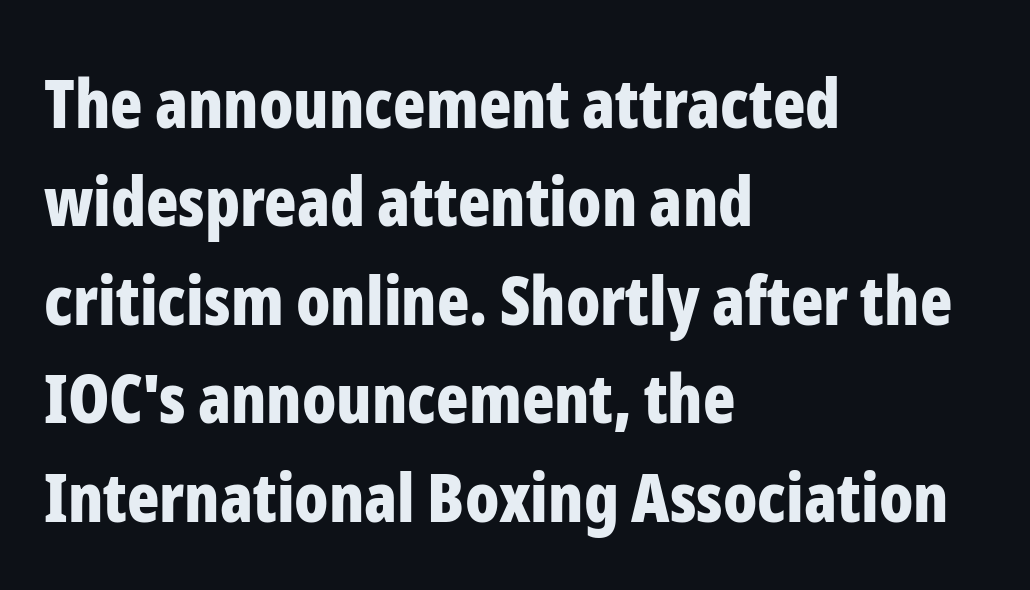
The image shows 67 px bold, condensed sans-serif type, upright; set left-aligned, normal line spacing (1.47x), normal letter spacing, not underlined; low stroke contrast and a medium x-height.
